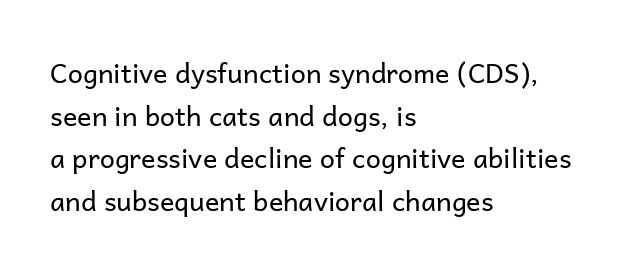
The ragged edge is on the right, which tells us the setting is flush left. Vertical strokes here are truly vertical. Heaviness? Minimal to ordinary, like unemphasized prose. Lines of text with bare space underneath.
